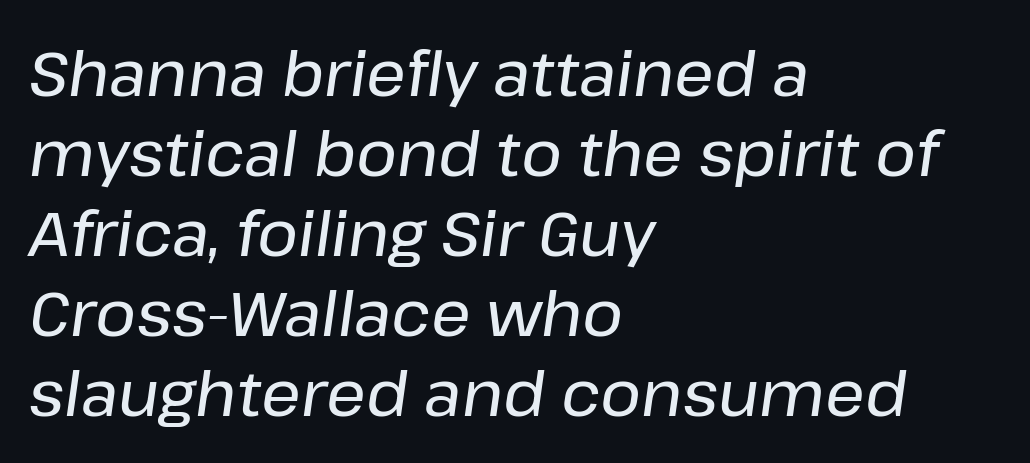
Q: Is the text italic (slanted)? A: Yes, it leans right by about 8 degrees.
Q: Is the text underlined? A: No.
Q: How is the paragraph aligned? A: Left-aligned.
Q: Is the spacing between letters normal or unusually wide? A: Normal.
Q: Is the spacing between lines tight, normal or loose? A: Normal.
Q: Width (condensed, normal, or wide)? A: Normal.
Q: Stroke contrast? A: Low.
Q: x-height? A: Medium.
Q: Monospaced? A: No.
